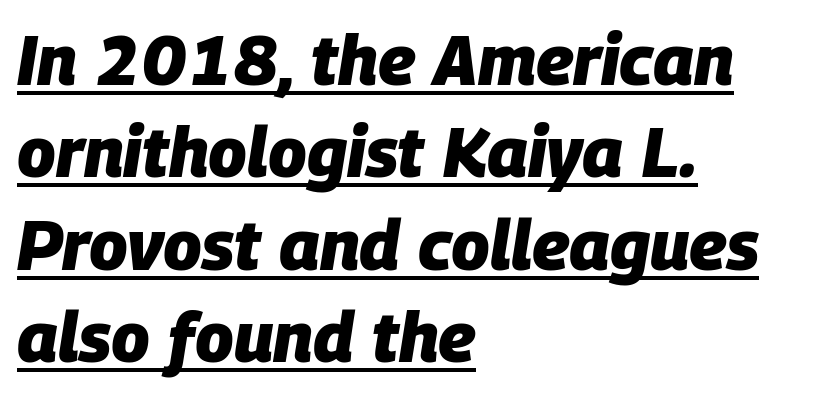
{"italic": "yes", "lean": "right", "slant_degrees": 9, "bold": "yes", "weight": "heavy", "width": "normal", "stroke_contrast": "low", "x_height": "large", "monospaced": "no", "underline": "yes", "align": "left", "line_spacing": "normal", "line_spacing_ratio": 1.32, "letter_spacing": "normal", "letter_spacing_em": 0.0, "glyph_px": 70}
